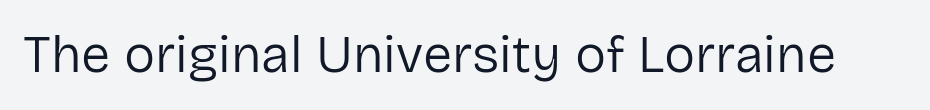
Q: Is the text bold? A: No.
Q: Is the text italic (slanted)? A: No, it is upright.
Q: Is the typeface a serif or a sans-serif typeface? A: Sans-serif.
Q: Is the text underlined? A: No.
Q: Is the spacing between letters normal or unusually wide? A: Normal.
Q: Width (condensed, normal, or wide)? A: Normal.
Q: Stroke contrast? A: Low.
Q: x-height? A: Medium.
Q: Monospaced? A: No.
